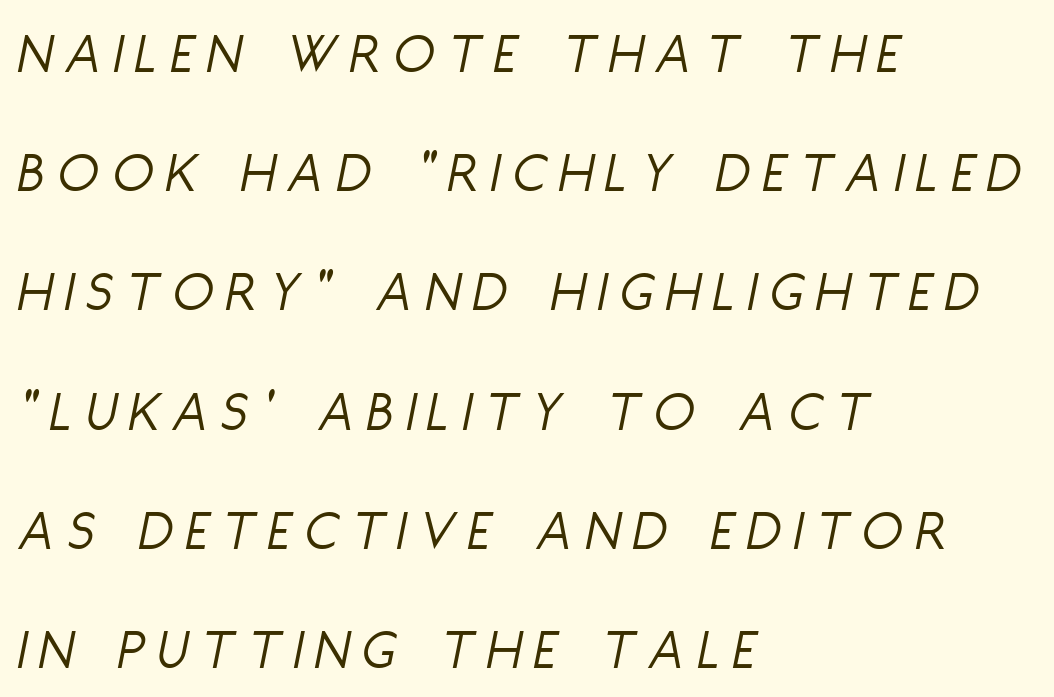
{"italic": "yes", "lean": "right", "slant_degrees": 11, "bold": "no", "weight": "light", "width": "condensed", "stroke_contrast": "low", "x_height": "large", "monospaced": "no", "underline": "no", "align": "left", "line_spacing": "loose", "line_spacing_ratio": 2.02, "letter_spacing": "wide", "letter_spacing_em": 0.23, "glyph_px": 59}
